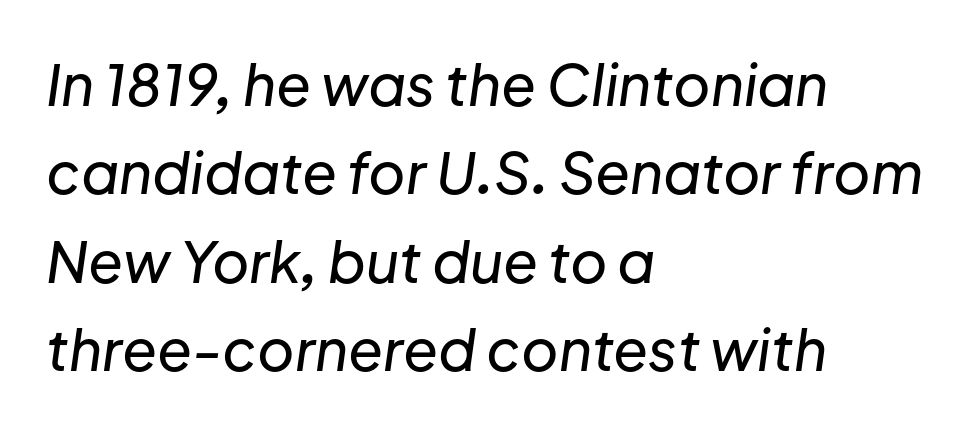
The image shows 57 px text type, italic (leaning right); set left-aligned, normal line spacing (1.55x), normal letter spacing, not underlined; low stroke contrast and a medium x-height.
